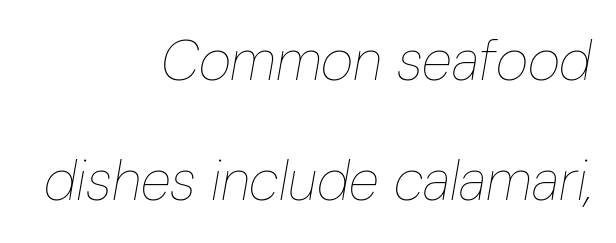
The image shows 56 px thin, condensed type, italic (leaning right); set right-aligned, loose line spacing (2.15x), normal letter spacing, not underlined; low stroke contrast and a medium x-height.
